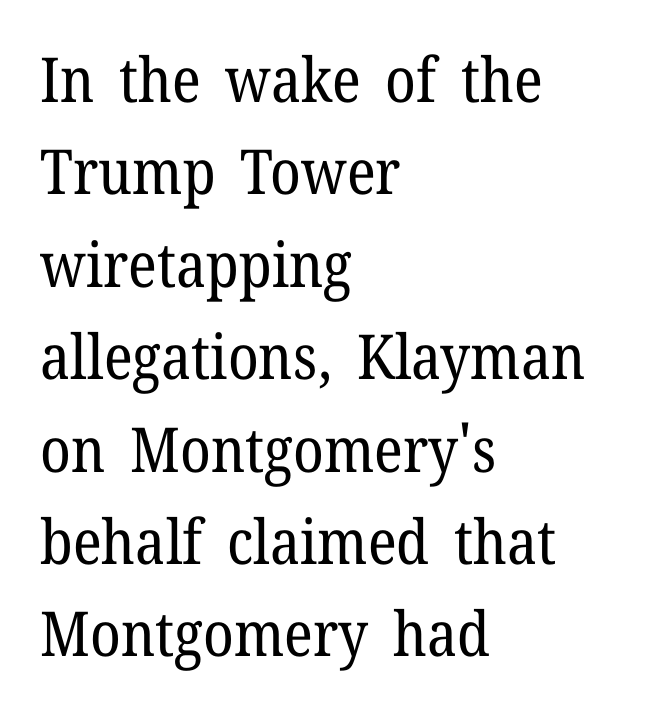
Q: Is the text bold? A: No.
Q: Is the text italic (slanted)? A: No, it is upright.
Q: Is the typeface a serif or a sans-serif typeface? A: Serif.
Q: Is the text underlined? A: No.
Q: How is the paragraph aligned? A: Left-aligned.
Q: Is the spacing between letters normal or unusually wide? A: Normal.
Q: Is the spacing between lines tight, normal or loose? A: Normal.
Q: Width (condensed, normal, or wide)? A: Normal.
Q: Stroke contrast? A: Low.
Q: x-height? A: Medium.
Q: Monospaced? A: No.
